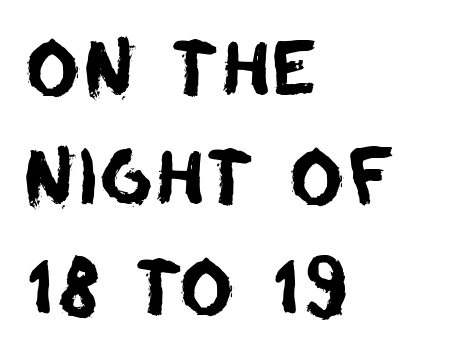
Leftover space on each line is placed entirely after the last word. Note: no serifs on the glyphs. Short note: letters normally spaced. This sample has the flowing, uneven cadence of proportional lettering. Honestly, there is no underline to notice here at all.
